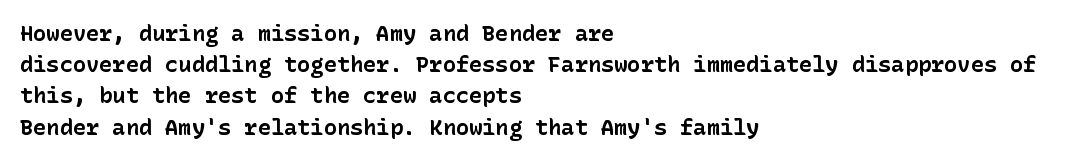
The image shows 22 px bold type, upright; set left-aligned, normal line spacing (1.42x), normal letter spacing, not underlined.
